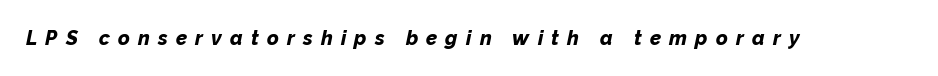
The type is letterspaced generously, with wide tracking. Emphasis-style slanted type is in use. The baseline area is clear. Emphasis by weight is at full strength: bold.
